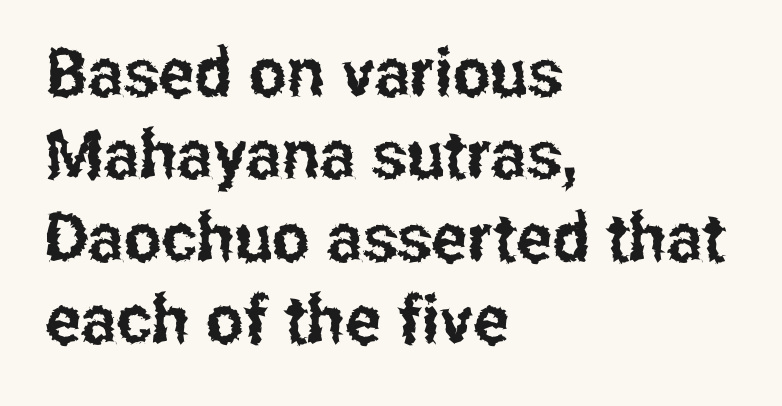
{"serif": "no", "italic": "no", "width": "condensed", "stroke_contrast": "low", "x_height": "medium", "monospaced": "no", "underline": "no", "align": "left", "line_spacing_ratio": 1.23, "letter_spacing": "normal", "letter_spacing_em": 0.0, "glyph_px": 67}
